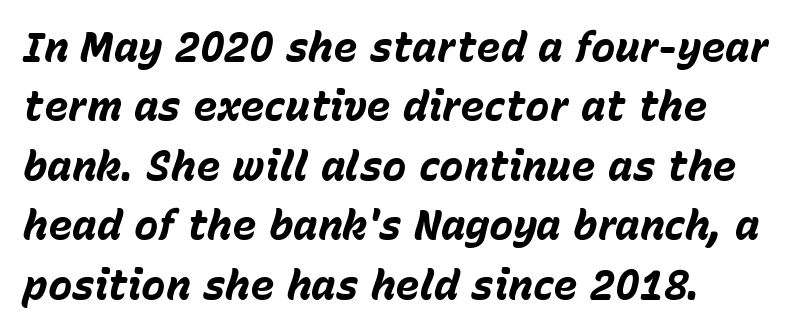
{"italic": "yes", "lean": "right", "slant_degrees": 15, "bold": "yes", "weight": "bold", "width": "normal", "stroke_contrast": "low", "x_height": "medium", "monospaced": "no", "underline": "no", "line_spacing": "normal", "line_spacing_ratio": 1.45, "letter_spacing": "normal", "letter_spacing_em": 0.0, "glyph_px": 41}
